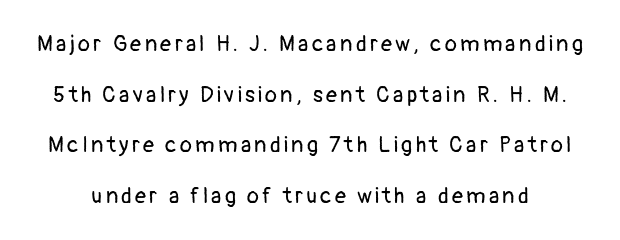
A light-to-regular cut is what we see here. Vertical strokes here are truly vertical. Beneath every word, the page is bare. Is there much room between lines? Yes — plenty of vertical air separates them.
